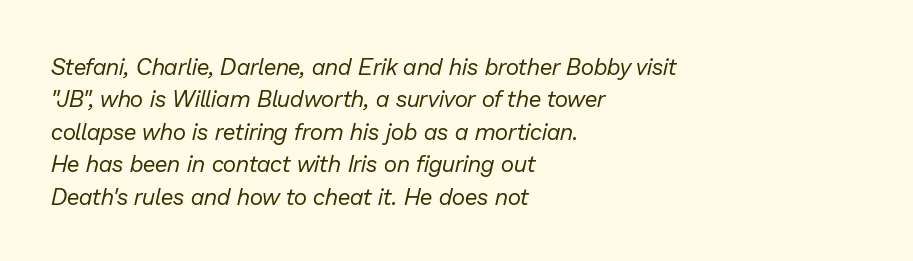
In terms of posture, this sample is oblique. The letterforms sit at book weight or below. You could call the tracking neutral — neither tight nor loose. No word sits above an underline. Rows of type keep a routine distance in the vertical direction. Line beginnings align vertically; line endings do not.
